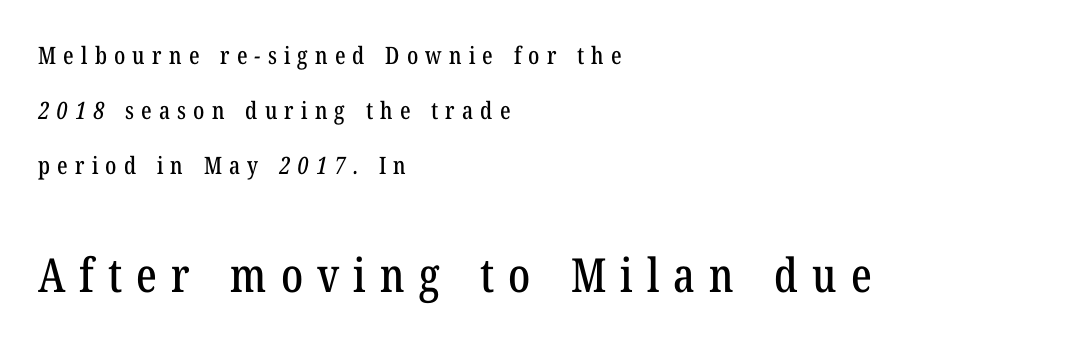
Q: Is the typeface a serif or a sans-serif typeface? A: Serif.
Q: Is the text underlined? A: No.
Q: How is the paragraph aligned? A: Left-aligned.
Q: Is the spacing between letters normal or unusually wide? A: Unusually wide.
Q: Is the spacing between lines tight, normal or loose? A: Loose.
Q: Which block of text is set in a larger size, the first (top) or the second (bottom)? A: The second (bottom) one.
Q: Width (condensed, normal, or wide)? A: Condensed.
Q: Stroke contrast? A: Low.
Q: x-height? A: Medium.
Q: Monospaced? A: No.
